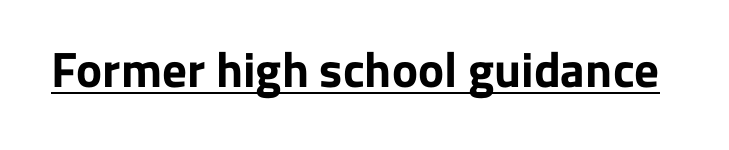
Q: Is the text bold? A: Yes.
Q: Is the text italic (slanted)? A: No, it is upright.
Q: Is the typeface a serif or a sans-serif typeface? A: Sans-serif.
Q: Is the text underlined? A: Yes.
Q: Is the spacing between letters normal or unusually wide? A: Normal.
Q: Width (condensed, normal, or wide)? A: Normal.
Q: Stroke contrast? A: Low.
Q: x-height? A: Medium.
Q: Monospaced? A: No.
